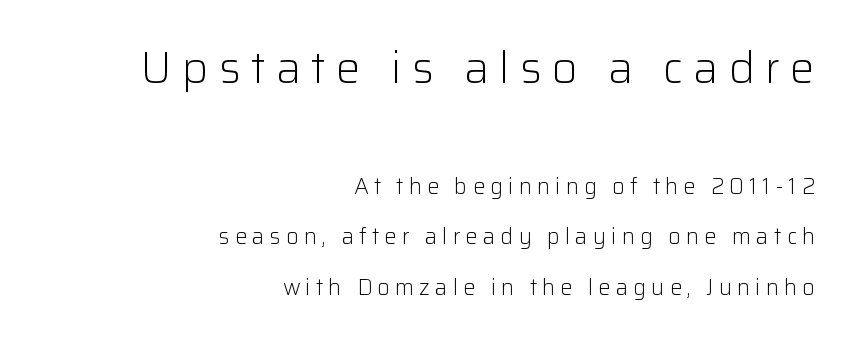
Q: Is the text bold? A: No.
Q: Is the text italic (slanted)? A: No, it is upright.
Q: Is the typeface a serif or a sans-serif typeface? A: Sans-serif.
Q: Is the text underlined? A: No.
Q: How is the paragraph aligned? A: Right-aligned.
Q: Is the spacing between letters normal or unusually wide? A: Unusually wide.
Q: Is the spacing between lines tight, normal or loose? A: Loose.
Q: Which block of text is set in a larger size, the first (top) or the second (bottom)? A: The first (top) one.
Q: Width (condensed, normal, or wide)? A: Normal.
Q: Stroke contrast? A: Low.
Q: x-height? A: Medium.
Q: Monospaced? A: No.
